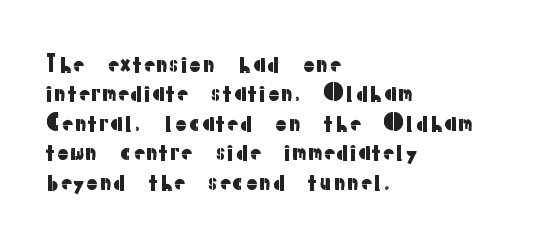
{"italic": "no", "underline": "no", "align": "left", "line_spacing": "normal", "line_spacing_ratio": 1.34, "letter_spacing": "normal", "letter_spacing_em": 0.0, "glyph_px": 22}
